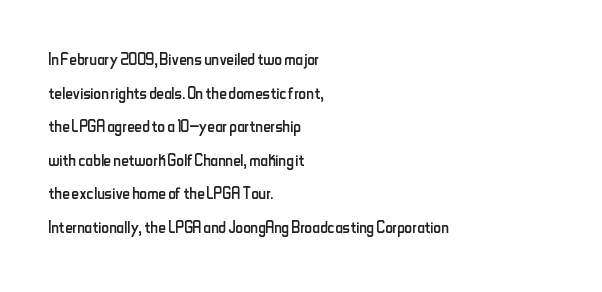
The image shows 21 px text type, upright; set left-aligned, normal line spacing (1.6x), normal letter spacing, not underlined.
